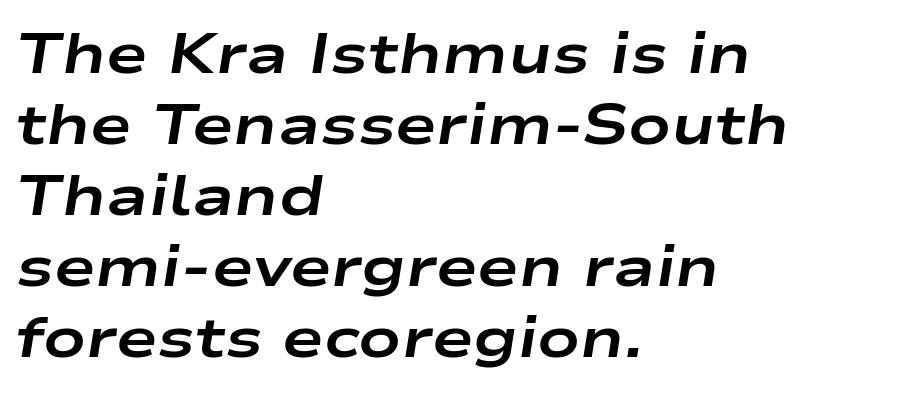
{"italic": "yes", "lean": "right", "slant_degrees": 9, "bold": "yes", "weight": "bold", "width": "wide", "stroke_contrast": "low", "x_height": "medium", "monospaced": "no", "underline": "no", "align": "left", "line_spacing": "normal", "line_spacing_ratio": 1.27, "letter_spacing": "normal", "letter_spacing_em": 0.0, "glyph_px": 56}
